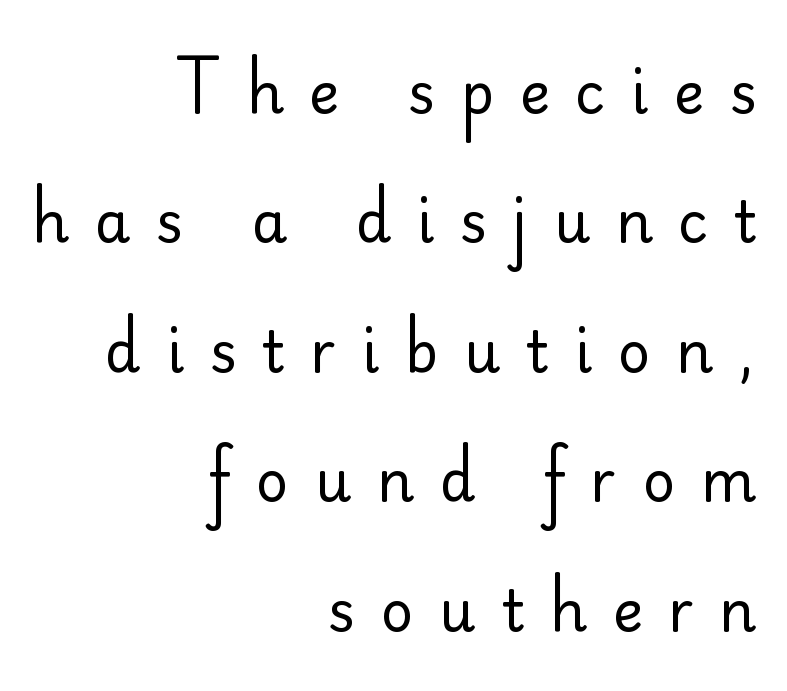
Italic? Not at all — the glyphs are vertical. The passage shown is typed in a proportional face where columns would drift. Honestly, the letter spacing is so wide it's the main thing you notice. One-word summary of the alignment: right. Does the type have serifs? No, each stem ends abruptly. Descenders hang freely into open space.
